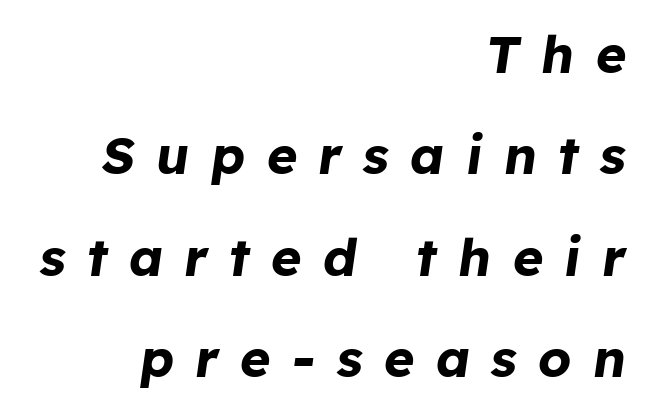
{"italic": "yes", "lean": "right", "slant_degrees": 8, "bold": "yes", "weight": "bold", "width": "normal", "stroke_contrast": "low", "x_height": "medium", "monospaced": "no", "underline": "no", "align": "right", "line_spacing": "loose", "line_spacing_ratio": 1.95, "letter_spacing": "wide", "letter_spacing_em": 0.41, "glyph_px": 52}
